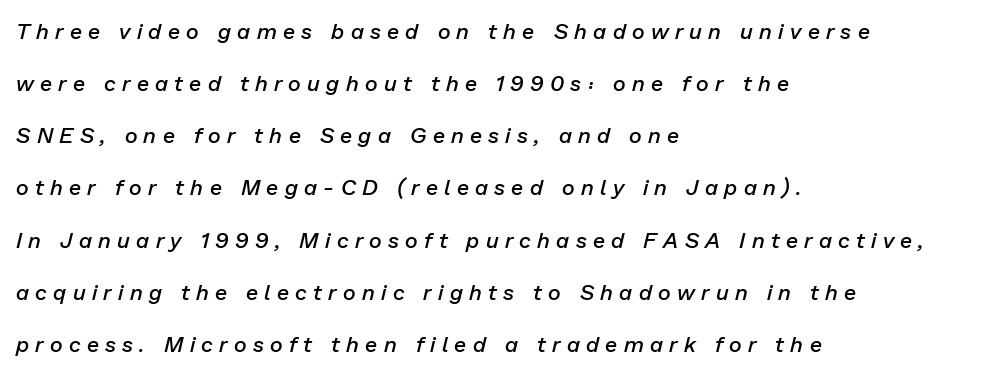
The letters are spread apart with noticeably loose tracking. Compared with typical paragraphs, the rows here are farther apart. The string is rendered with underlining switched off. This sample uses an oblique cut, with every glyph tilted off the vertical. These lines stack with their left ends in a neat column.
